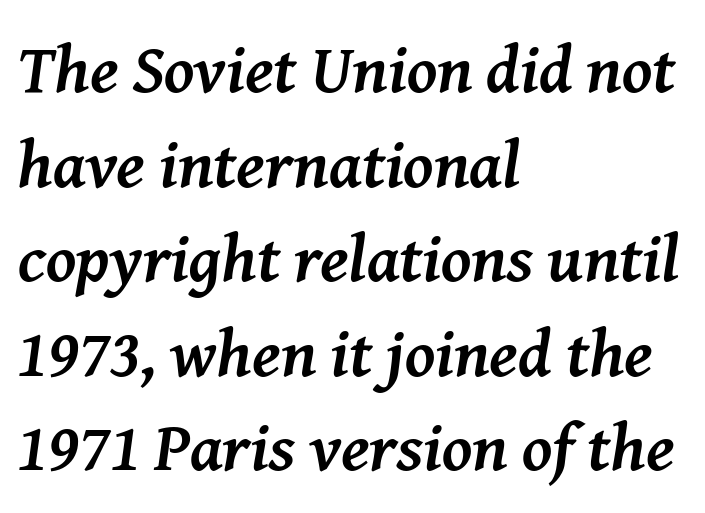
The whole block is typeset with a tilt. These words are printed bold, with thick strokes throughout. This rendering features lettering with no underline. Default kerning and tracking; the words read as compact shapes. Letterform terminals end in serifs throughout the passage. Normally led — the rows are evenly, conventionally spaced.
